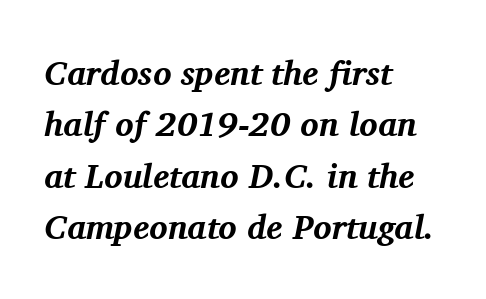
Q: Is the text bold? A: Yes.
Q: Is the text italic (slanted)? A: Yes, it leans right by about 11 degrees.
Q: Is the typeface a serif or a sans-serif typeface? A: Serif.
Q: Is the text underlined? A: No.
Q: How is the paragraph aligned? A: Left-aligned.
Q: Is the spacing between letters normal or unusually wide? A: Normal.
Q: Is the spacing between lines tight, normal or loose? A: Normal.
Q: Width (condensed, normal, or wide)? A: Normal.
Q: Stroke contrast? A: Medium.
Q: x-height? A: Medium.
Q: Monospaced? A: No.
